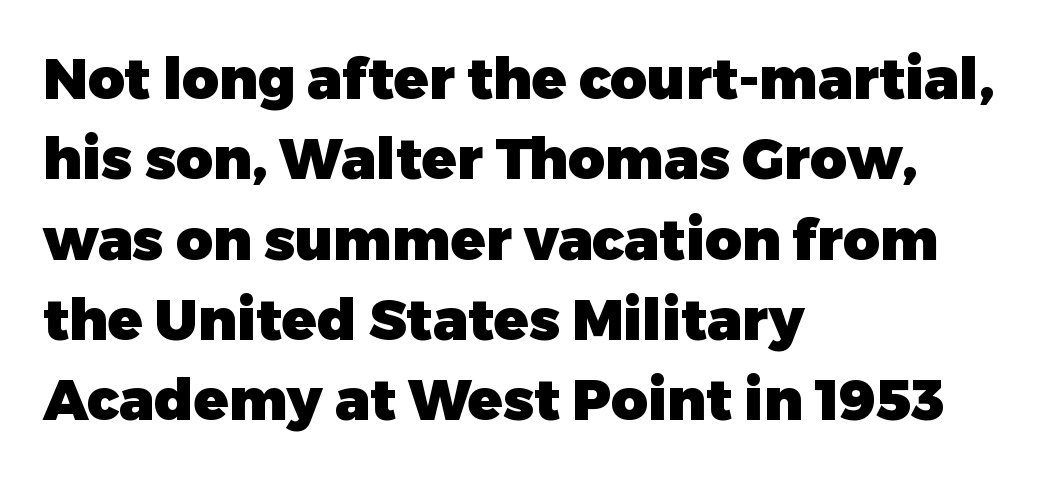
The image shows 57 px heavy sans-serif type, upright; set left-aligned, normal line spacing (1.41x), normal letter spacing, not underlined; low stroke contrast and a medium x-height.
